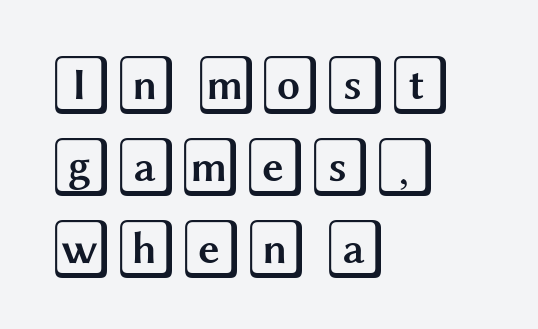
The image shows 59 px wide type, upright; set left-aligned, normal line spacing (1.39x), normal letter spacing, not underlined; a large x-height.
